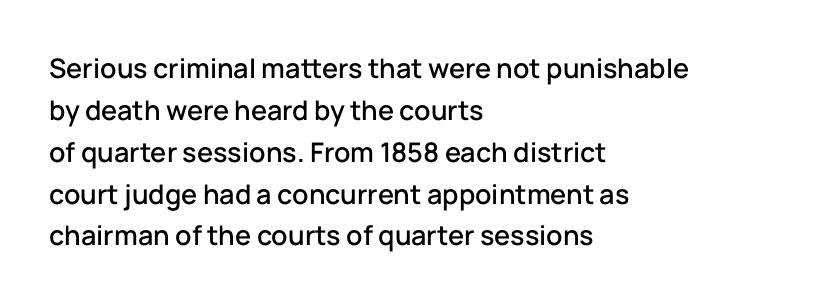
Q: Is the text italic (slanted)? A: No, it is upright.
Q: Is the text underlined? A: No.
Q: How is the paragraph aligned? A: Left-aligned.
Q: Is the spacing between letters normal or unusually wide? A: Normal.
Q: Is the spacing between lines tight, normal or loose? A: Normal.
